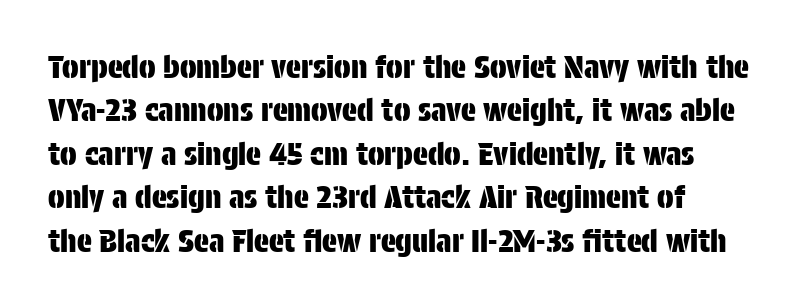
Q: Is the text italic (slanted)? A: No, it is upright.
Q: Is the typeface a serif or a sans-serif typeface? A: Sans-serif.
Q: Is the text underlined? A: No.
Q: How is the paragraph aligned? A: Left-aligned.
Q: Is the spacing between letters normal or unusually wide? A: Normal.
Q: Is the spacing between lines tight, normal or loose? A: Normal.
Q: Width (condensed, normal, or wide)? A: Condensed.
Q: Stroke contrast? A: Low.
Q: x-height? A: Large.
Q: Monospaced? A: No.
